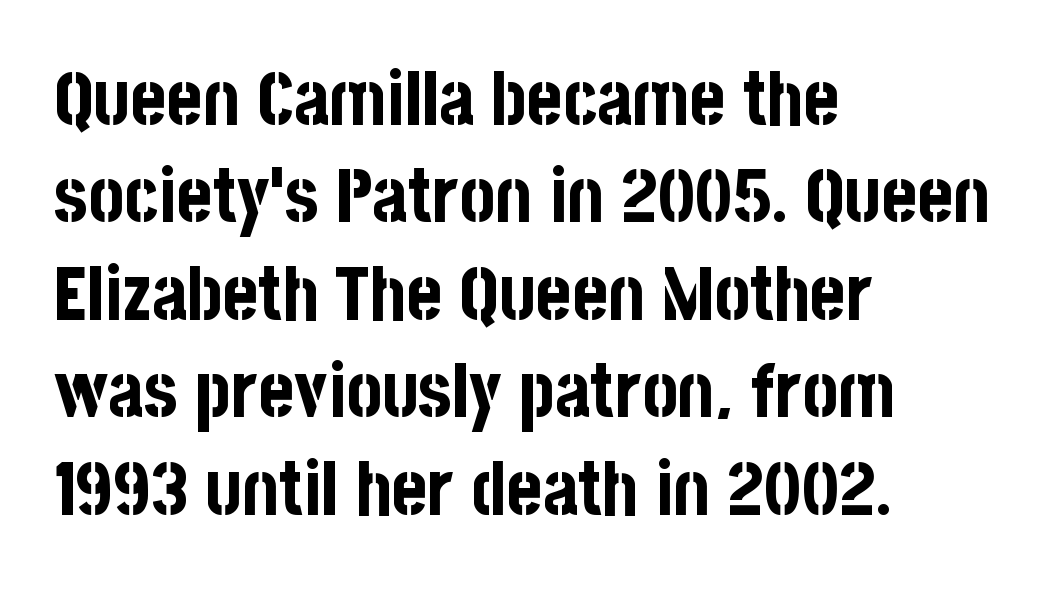
Q: Is the text bold? A: Yes.
Q: Is the text italic (slanted)? A: No, it is upright.
Q: Is the typeface a serif or a sans-serif typeface? A: Sans-serif.
Q: Is the text underlined? A: No.
Q: How is the paragraph aligned? A: Left-aligned.
Q: Is the spacing between letters normal or unusually wide? A: Normal.
Q: Is the spacing between lines tight, normal or loose? A: Normal.
Q: Width (condensed, normal, or wide)? A: Condensed.
Q: Stroke contrast? A: Low.
Q: x-height? A: Large.
Q: Monospaced? A: No.
